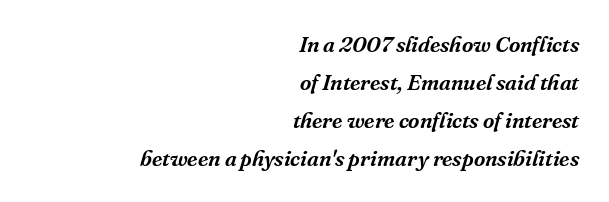
The image shows 22 px text type, italic (leaning right); set right-aligned, line spacing 1.72x, normal letter spacing, not underlined.
